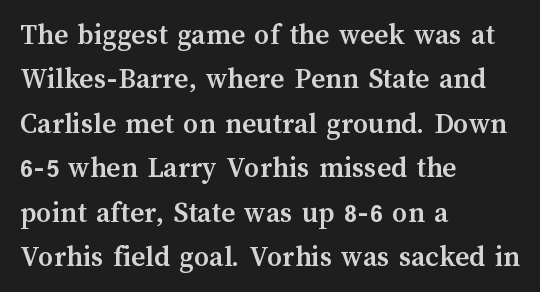
Evenly set lines give the paragraph a standard silhouette. The rag falls on the right side of this text block. The rendering uses a bold face; every stroke is thick and dark. Glyph-to-glyph distance matches everyday printed text. The letters advance in unequal steps, a hallmark of proportional type.
